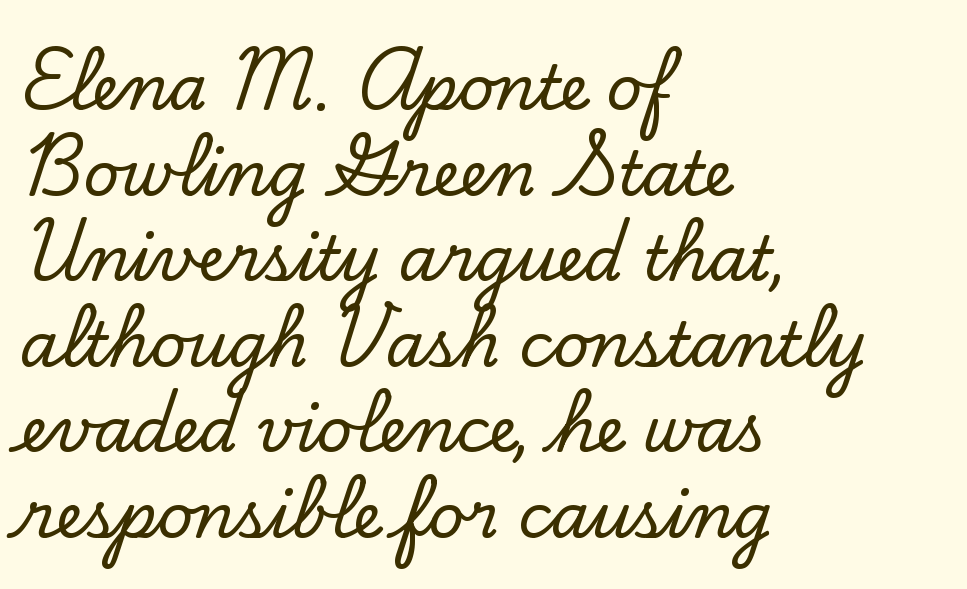
Line spacing here is normal. Left-aligned paragraph, ragged on the right. Each letter keeps its own natural width here, so spacing adapts to shape.
